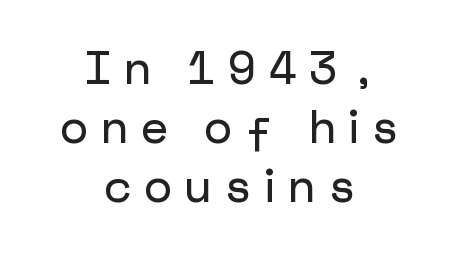
Q: Is the text italic (slanted)? A: No, it is upright.
Q: Is the typeface a serif or a sans-serif typeface? A: Sans-serif.
Q: Is the text underlined? A: No.
Q: How is the paragraph aligned? A: Centered.
Q: Is the spacing between letters normal or unusually wide? A: Unusually wide.
Q: Is the spacing between lines tight, normal or loose? A: Normal.
Q: Width (condensed, normal, or wide)? A: Normal.
Q: Stroke contrast? A: Low.
Q: x-height? A: Medium.
